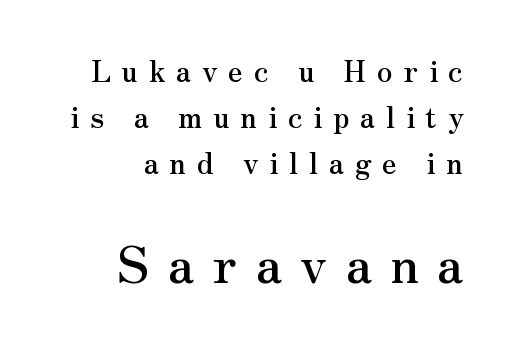
The image shows 50 px serif type, upright; set right-aligned, normal line spacing (1.58x), unusually wide letter spacing (+0.37 em), not underlined; the second (bottom) block is 1.72x larger; medium stroke contrast and a small x-height.
